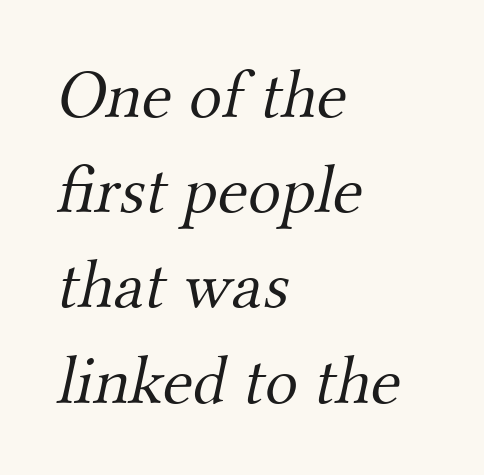
Tracking value appears to be zero — textbook default spacing. These lines are composed in type with serifs. Evenly set lines give the paragraph a standard silhouette. The face used here is proportionally spaced, like ordinary book or web type. Reading down the block, your eye returns to a fixed left position each line.
